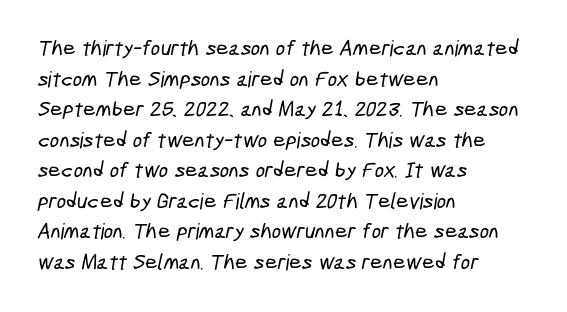
The passage shown is not underscored anywhere. Look at the tracking — it's just the regular setting, nothing added. Compared with typical paragraphs, the rows here are spaced about the same. The text block is weighted toward the left margin, trailing off unevenly rightward.
